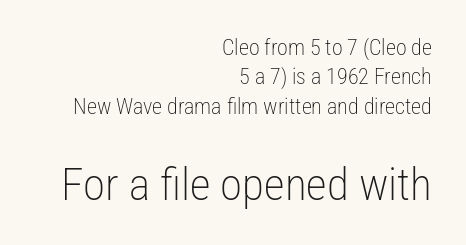
Q: Is the text bold? A: No.
Q: Is the text italic (slanted)? A: No, it is upright.
Q: Is the typeface a serif or a sans-serif typeface? A: Sans-serif.
Q: Is the text underlined? A: No.
Q: How is the paragraph aligned? A: Right-aligned.
Q: Is the spacing between letters normal or unusually wide? A: Normal.
Q: Is the spacing between lines tight, normal or loose? A: Normal.
Q: Which block of text is set in a larger size, the first (top) or the second (bottom)? A: The second (bottom) one.
Q: Width (condensed, normal, or wide)? A: Condensed.
Q: Stroke contrast? A: Low.
Q: x-height? A: Medium.
Q: Monospaced? A: No.
